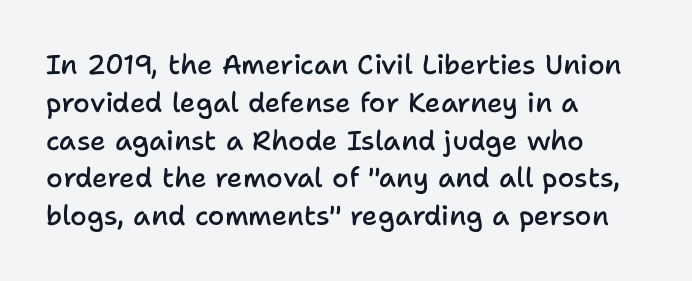
Short note: letters normally spaced. In terms of weight, the rendering is demibold, just under bold. Students, observe: this is what conventionally led text looks like. The typography opts for an upright posture over an oblique one. Each line starts at the same left margin while the right side varies. Check the space under the baseline: it is left empty.
